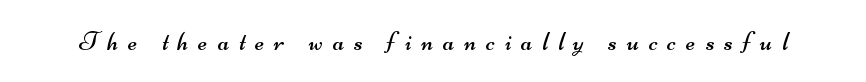
Anything drawn beneath the words? Only blank space. The font is comparable to plain body text, perhaps lighter. Does extra space separate the letters? Yes, quite a lot of it.
